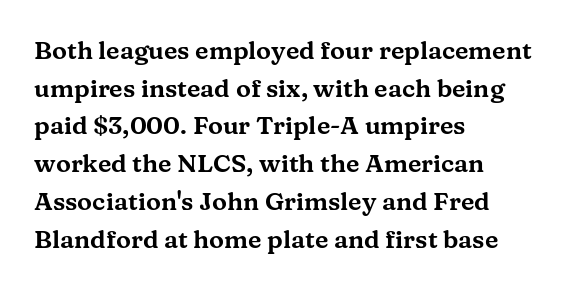
The image shows 25 px text type, upright; set left-aligned, normal line spacing (1.51x), normal letter spacing, not underlined.
